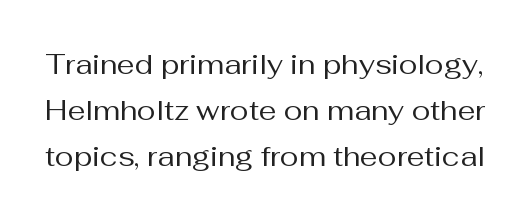
The image shows 28 px regular-weight sans-serif type, upright; set normal line spacing (1.64x), normal letter spacing, not underlined; medium stroke contrast and a medium x-height.
